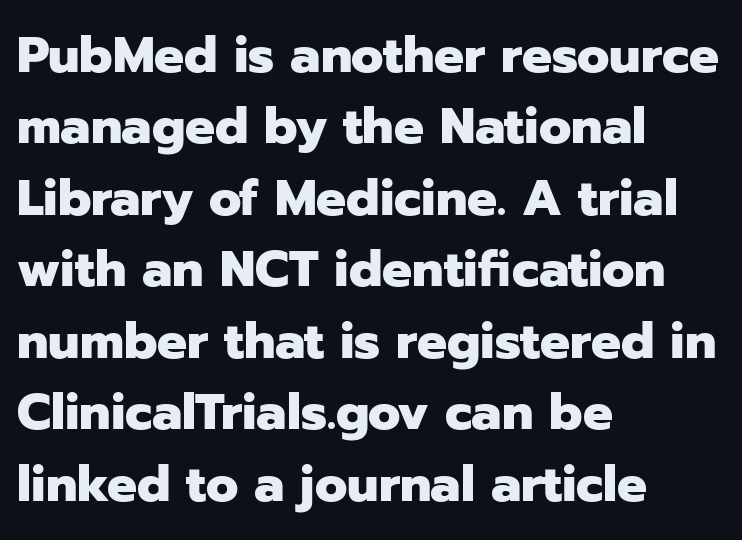
The image shows 50 px heavy sans-serif type, upright; set left-aligned, normal line spacing (1.43x), normal letter spacing, not underlined; low stroke contrast and a medium x-height.
